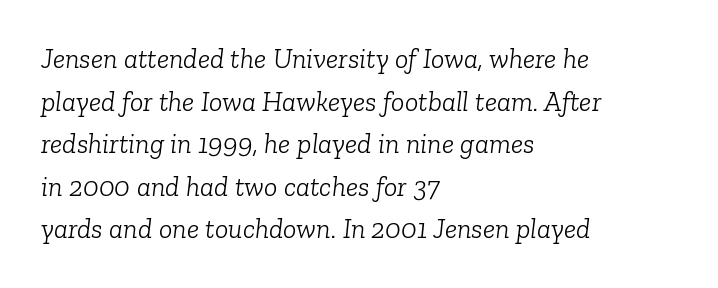
The image shows 28 px light serif type, italic (leaning right); set left-aligned, normal line spacing (1.52x), normal letter spacing, not underlined; low stroke contrast and a medium x-height.
